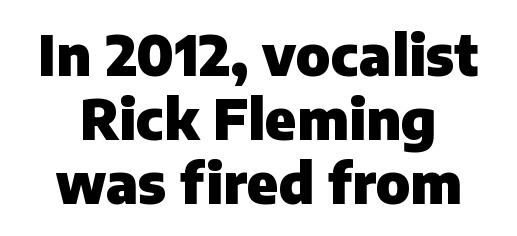
The words here are not underlined. As a designer I'd log this as weight 700, bold. Look at the bottom of the vertical strokes: they stop flat, with no serifs. Reading down the block, each line starts at a different indent, mirrored at its end. Spacing verdict: proportional, widths tailored to each character. Does extra space separate the letters? No, they use regular spacing.
